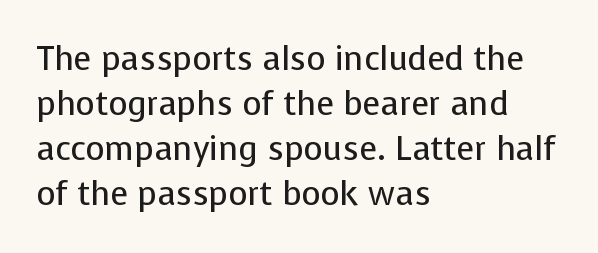
Default kerning and tracking; the words read as compact shapes. Each letter's strokes conclude bluntly, with no projecting serifs. The face used here is proportionally spaced, like ordinary book or web type. If you drew a ruler down the left edge, every line would touch it.
